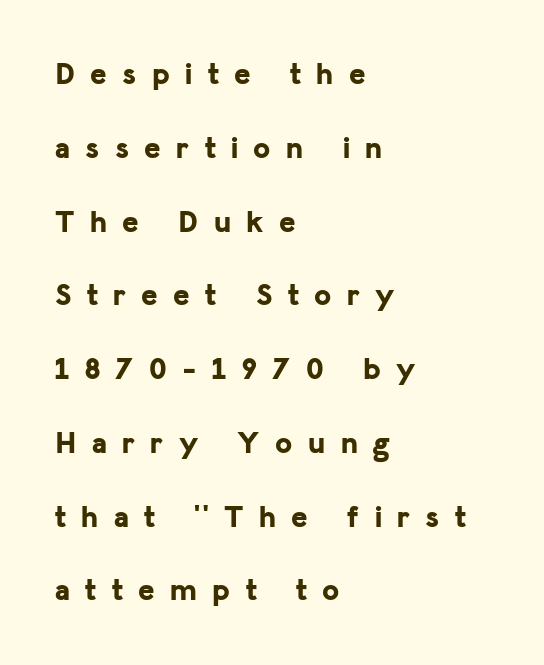
{"serif": "no", "italic": "no", "bold": "yes", "weight": "bold", "width": "normal", "stroke_contrast": "low", "x_height": "medium", "monospaced": "no", "underline": "no", "align": "left", "line_spacing": "loose", "line_spacing_ratio": 2.38, "letter_spacing": "wide", "letter_spacing_em": 0.5, "glyph_px": 31}
